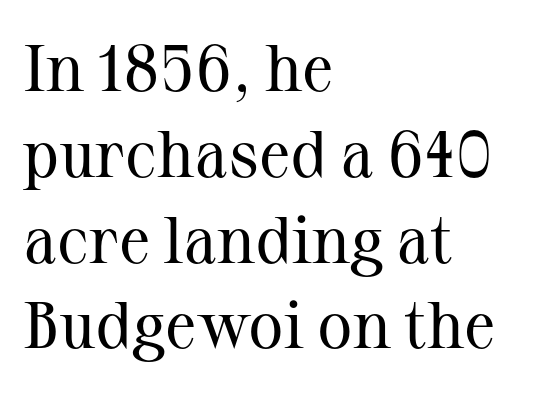
The image shows 66 px regular-weight serif type, upright; set left-aligned, normal line spacing (1.3x), normal letter spacing, not underlined; medium stroke contrast and a medium x-height.
